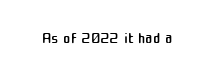
The image shows 22 px text type, upright; set normal letter spacing, not underlined.
